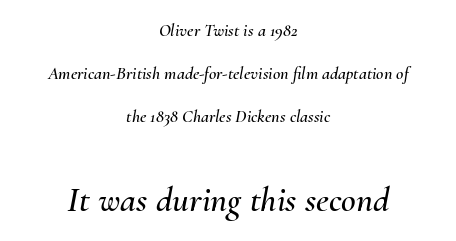
Q: Is the text italic (slanted)? A: Yes, it leans right by about 10 degrees.
Q: Is the text underlined? A: No.
Q: How is the paragraph aligned? A: Centered.
Q: Is the spacing between letters normal or unusually wide? A: Normal.
Q: Is the spacing between lines tight, normal or loose? A: Loose.
Q: Which block of text is set in a larger size, the first (top) or the second (bottom)? A: The second (bottom) one.
Q: Width (condensed, normal, or wide)? A: Normal.
Q: Stroke contrast? A: Medium.
Q: x-height? A: Small.
Q: Monospaced? A: No.
